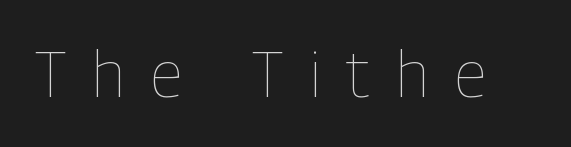
You could not count columns in this text — the font is proportionally spaced. Loose tracking; the words dissolve into strings of separated letters. Has an underline been added? It has not. Rendered with straight, roman letterforms.
